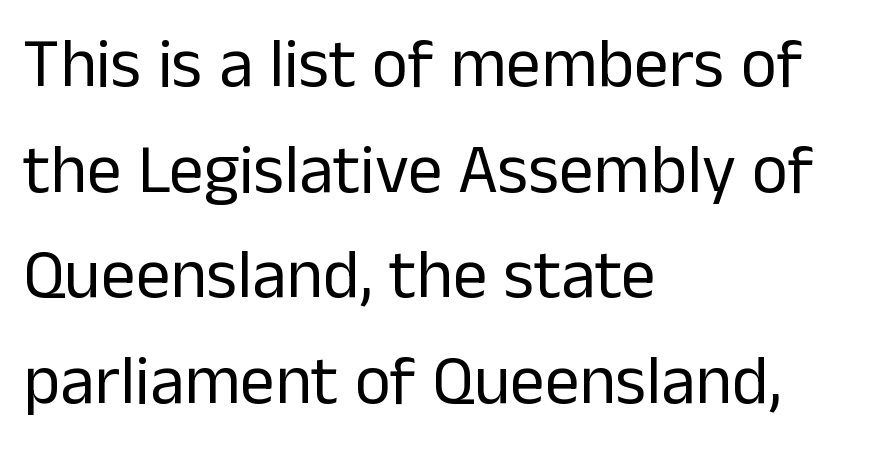
The image shows 69 px regular-weight sans-serif type, upright; set left-aligned, normal line spacing (1.53x), normal letter spacing, not underlined; low stroke contrast and a medium x-height.
